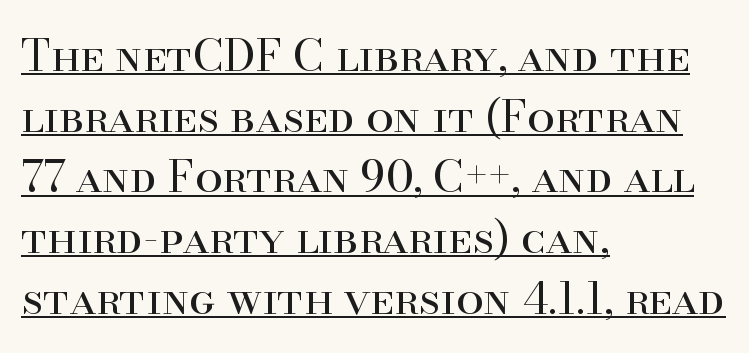
Q: Is the text bold? A: No.
Q: Is the text italic (slanted)? A: No, it is upright.
Q: Is the typeface a serif or a sans-serif typeface? A: Serif.
Q: Is the text underlined? A: Yes.
Q: How is the paragraph aligned? A: Left-aligned.
Q: Is the spacing between letters normal or unusually wide? A: Normal.
Q: Is the spacing between lines tight, normal or loose? A: Normal.
Q: Width (condensed, normal, or wide)? A: Normal.
Q: Stroke contrast? A: High.
Q: x-height? A: Small.
Q: Monospaced? A: No.
